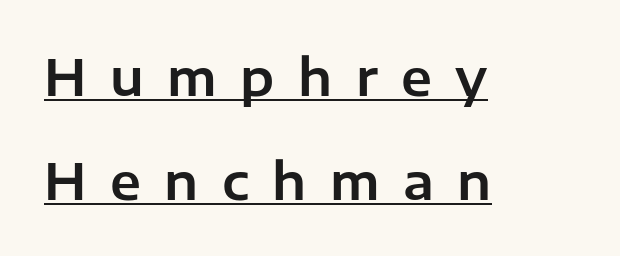
Q: Is the text italic (slanted)? A: No, it is upright.
Q: Is the typeface a serif or a sans-serif typeface? A: Sans-serif.
Q: Is the text underlined? A: Yes.
Q: How is the paragraph aligned? A: Left-aligned.
Q: Is the spacing between letters normal or unusually wide? A: Unusually wide.
Q: Is the spacing between lines tight, normal or loose? A: Loose.
Q: Width (condensed, normal, or wide)? A: Normal.
Q: Stroke contrast? A: Low.
Q: x-height? A: Medium.
Q: Monospaced? A: No.
